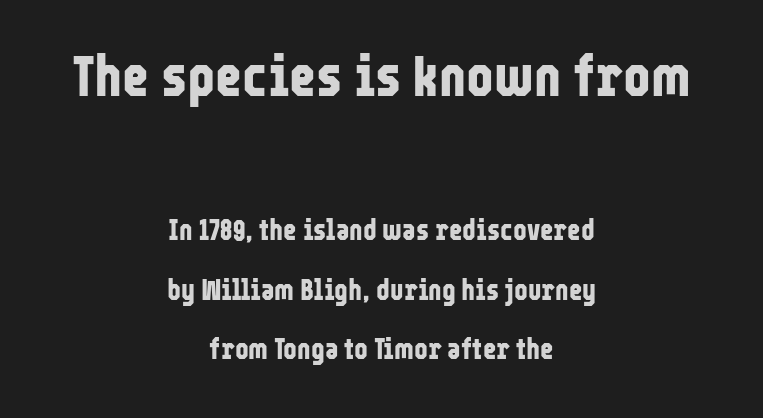
A roman cut, with each character standing at attention. Top chunk: large. Bottom chunk: small. You could not count columns in this text — the font is proportionally spaced. The line texture is even and compact thanks to regular tracking. The designer went with a sans here, leaving each stem footless.
